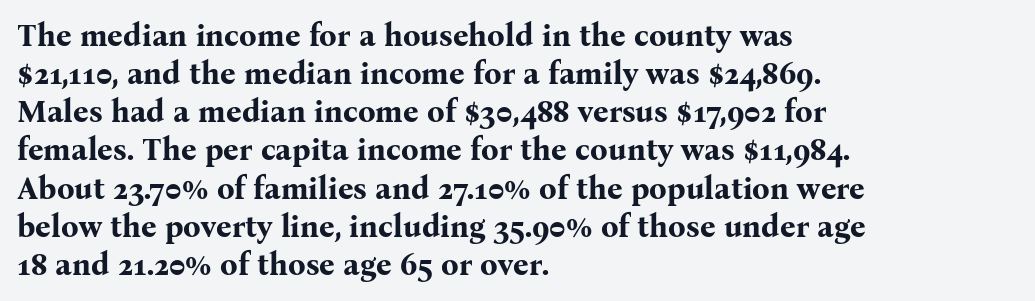
{"serif": "yes", "italic": "no", "bold": "yes", "weight": "bold", "width": "normal", "stroke_contrast": "medium", "x_height": "medium", "monospaced": "no", "underline": "no", "align": "left", "line_spacing_ratio": 1.23, "letter_spacing": "normal", "letter_spacing_em": 0.0, "glyph_px": 31}
